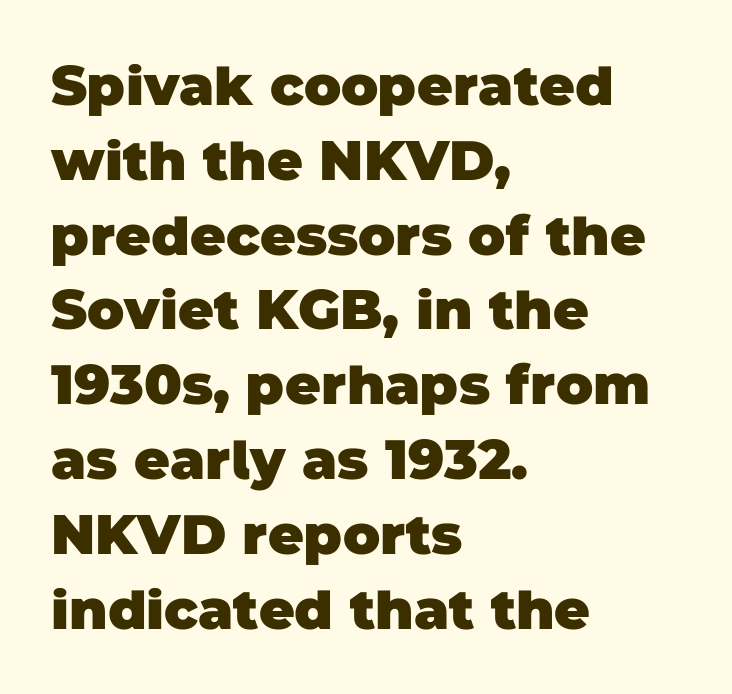
{"serif": "no", "bold": "yes", "weight": "heavy", "width": "normal", "stroke_contrast": "low", "x_height": "large", "monospaced": "no", "underline": "no", "align": "left", "line_spacing": "normal", "line_spacing_ratio": 1.36, "letter_spacing": "normal", "letter_spacing_em": 0.0, "glyph_px": 55}
